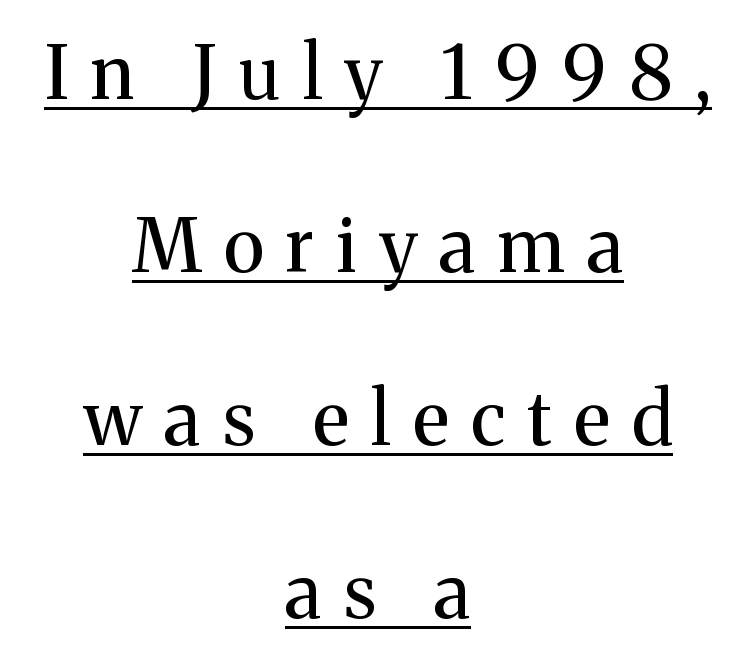
{"serif": "yes", "italic": "no", "bold": "no", "weight": "regular", "width": "normal", "stroke_contrast": "medium", "x_height": "medium", "monospaced": "no", "underline": "yes", "align": "center", "line_spacing": "loose", "line_spacing_ratio": 2.34, "letter_spacing": "wide", "letter_spacing_em": 0.3, "glyph_px": 74}
